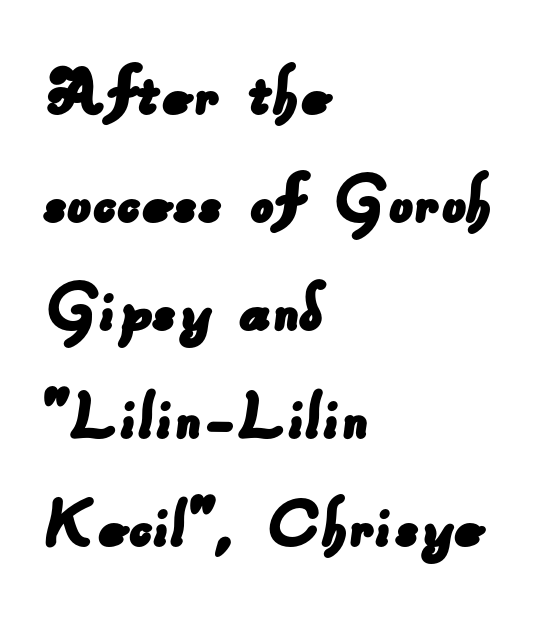
{"serif": "no", "width": "normal", "stroke_contrast": "low", "x_height": "small", "monospaced": "no", "underline": "no", "align": "left", "line_spacing": "normal", "line_spacing_ratio": 1.44, "letter_spacing": "normal", "letter_spacing_em": 0.0, "glyph_px": 75}
